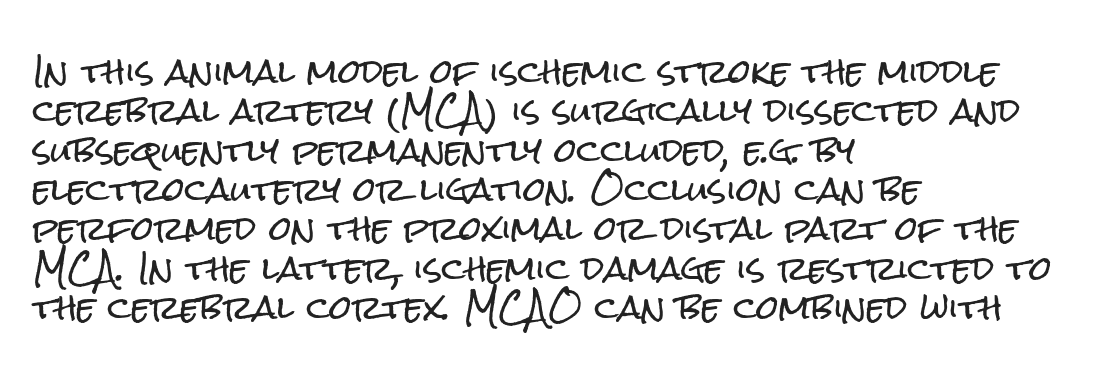
The image shows 32 px condensed sans-serif type, upright; set left-aligned, line spacing 1.23x, normal letter spacing, not underlined; low stroke contrast and a medium x-height.
